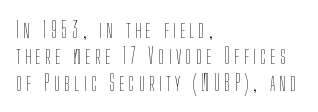
The image shows 22 px text type, upright; set left-aligned, line spacing 1.2x, not underlined.
